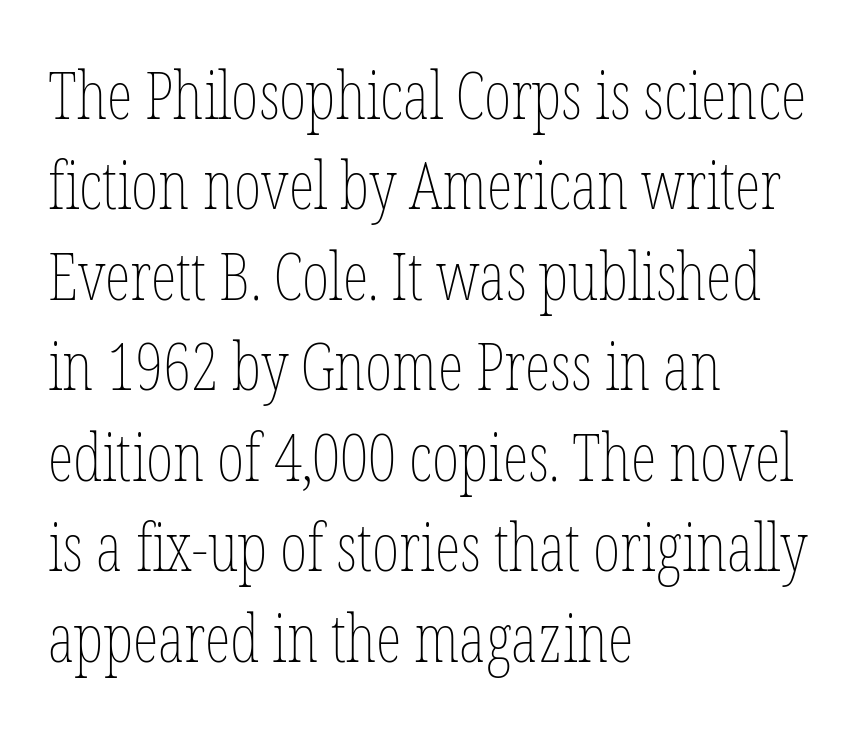
{"italic": "no", "bold": "no", "weight": "thin", "width": "condensed", "stroke_contrast": "low", "x_height": "medium", "monospaced": "no", "underline": "no", "align": "left", "line_spacing": "normal", "line_spacing_ratio": 1.37, "letter_spacing": "normal", "letter_spacing_em": 0.0, "glyph_px": 66}
